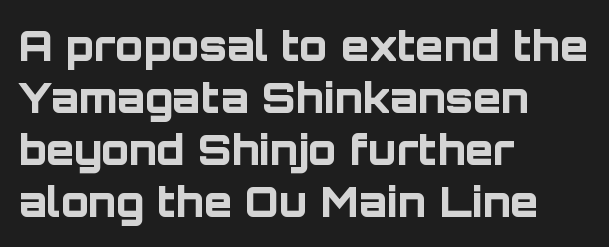
The image shows 41 px bold sans-serif type, upright; set left-aligned, normal line spacing (1.27x), normal letter spacing, not underlined; low stroke contrast and a large x-height.
